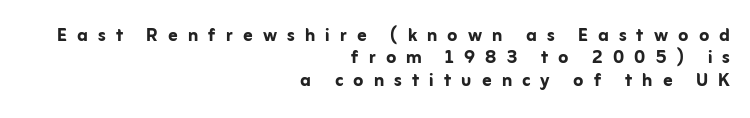
The designer dialed line spacing down below the default. These lines are set flush right with a ragged left edge. Every letter is thick-stroked: bold, no question. The font's upright variant was chosen for this text. The letterforms stand isolated, each surrounded by extra space. Only glyphs here, with clear space below each row.
